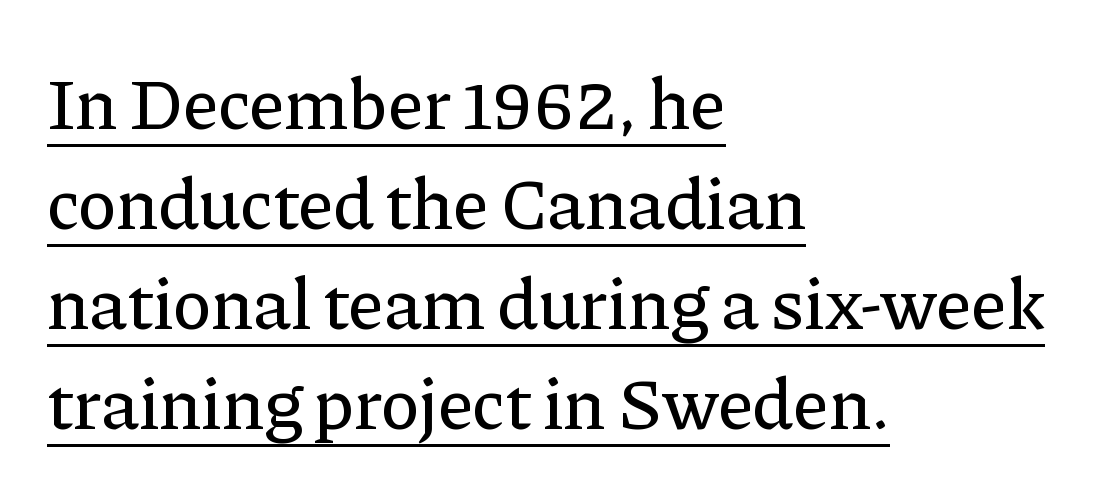
Q: Is the text italic (slanted)? A: No, it is upright.
Q: Is the typeface a serif or a sans-serif typeface? A: Serif.
Q: Is the text underlined? A: Yes.
Q: How is the paragraph aligned? A: Left-aligned.
Q: Is the spacing between letters normal or unusually wide? A: Normal.
Q: Is the spacing between lines tight, normal or loose? A: Normal.
Q: Width (condensed, normal, or wide)? A: Normal.
Q: Stroke contrast? A: Low.
Q: x-height? A: Medium.
Q: Monospaced? A: No.
